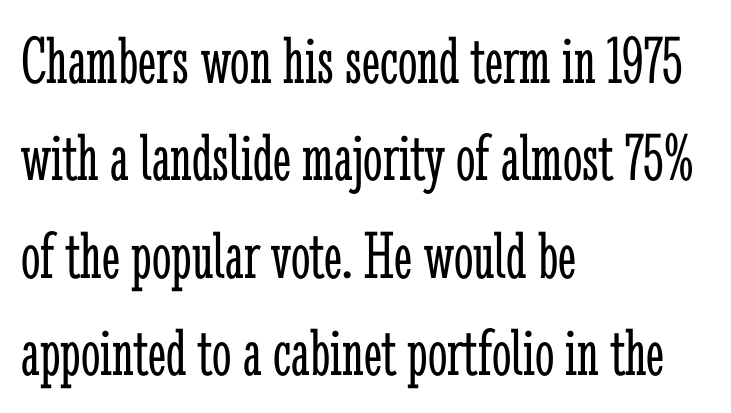
{"serif": "yes", "italic": "no", "bold": "no", "weight": "light", "width": "condensed", "stroke_contrast": "low", "x_height": "medium", "monospaced": "no", "underline": "no", "align": "left", "line_spacing": "normal", "line_spacing_ratio": 1.41, "letter_spacing": "normal", "letter_spacing_em": 0.0, "glyph_px": 69}
